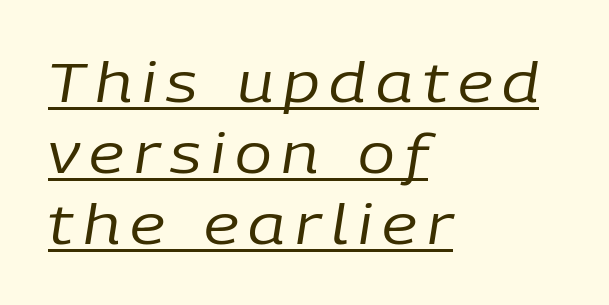
The image shows 55 px regular-weight type, italic (leaning right); set left-aligned, normal line spacing (1.29x), underlined; low stroke contrast and a medium x-height.
